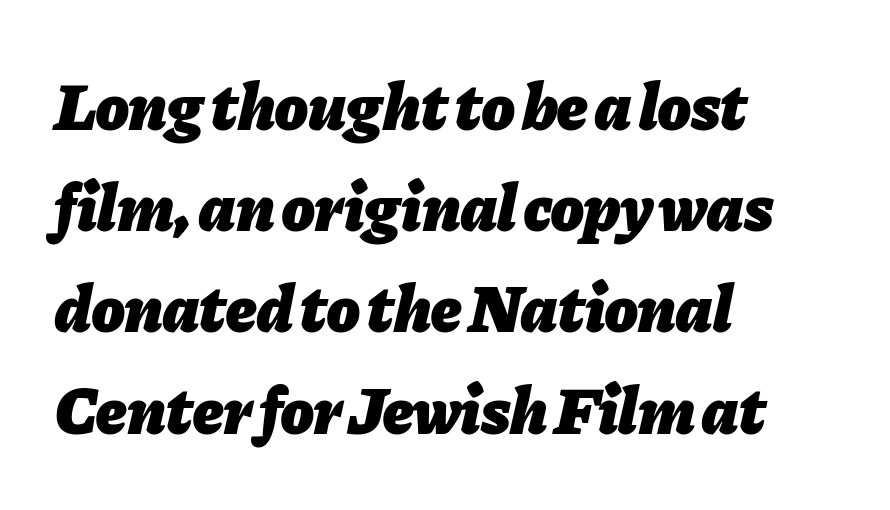
Q: Is the text bold? A: Yes.
Q: Is the text italic (slanted)? A: Yes, it leans right by about 11 degrees.
Q: Is the text underlined? A: No.
Q: How is the paragraph aligned? A: Left-aligned.
Q: Is the spacing between letters normal or unusually wide? A: Normal.
Q: Is the spacing between lines tight, normal or loose? A: Normal.
Q: Width (condensed, normal, or wide)? A: Normal.
Q: Stroke contrast? A: Low.
Q: x-height? A: Medium.
Q: Monospaced? A: No.
